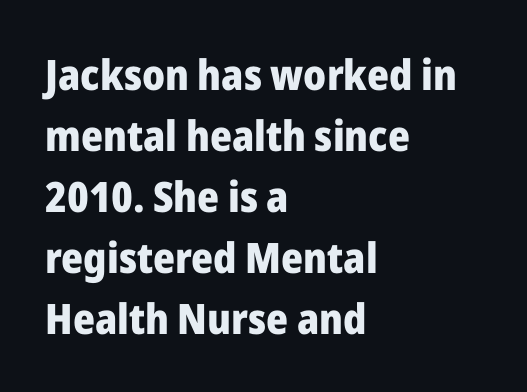
Q: Is the text bold? A: Yes.
Q: Is the text italic (slanted)? A: No, it is upright.
Q: Is the typeface a serif or a sans-serif typeface? A: Sans-serif.
Q: Is the text underlined? A: No.
Q: How is the paragraph aligned? A: Left-aligned.
Q: Is the spacing between letters normal or unusually wide? A: Normal.
Q: Is the spacing between lines tight, normal or loose? A: Normal.
Q: Width (condensed, normal, or wide)? A: Normal.
Q: Stroke contrast? A: Low.
Q: x-height? A: Medium.
Q: Monospaced? A: No.
